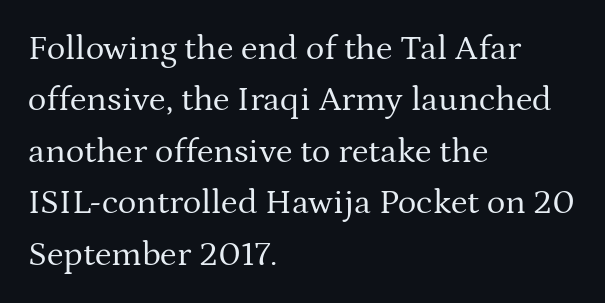
Q: Is the text bold? A: No.
Q: Is the text italic (slanted)? A: No, it is upright.
Q: Is the typeface a serif or a sans-serif typeface? A: Serif.
Q: Is the text underlined? A: No.
Q: How is the paragraph aligned? A: Left-aligned.
Q: Is the spacing between letters normal or unusually wide? A: Normal.
Q: Is the spacing between lines tight, normal or loose? A: Normal.
Q: Width (condensed, normal, or wide)? A: Normal.
Q: Stroke contrast? A: Medium.
Q: x-height? A: Medium.
Q: Monospaced? A: No.
